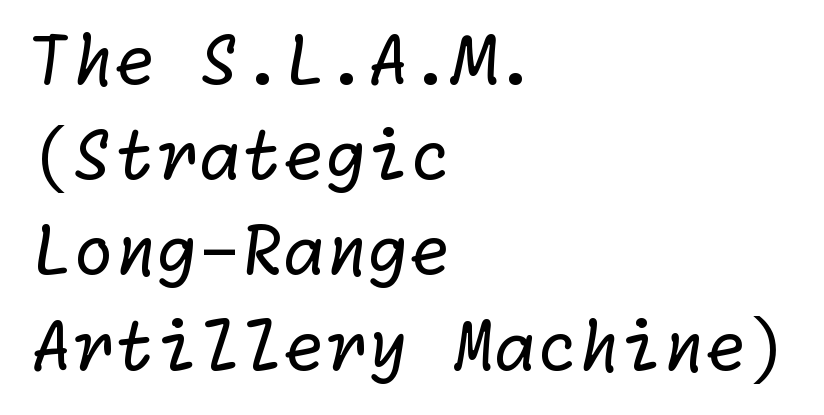
Q: Is the text bold? A: No.
Q: Is the typeface a serif or a sans-serif typeface? A: Sans-serif.
Q: Is the text underlined? A: No.
Q: How is the paragraph aligned? A: Left-aligned.
Q: Is the spacing between letters normal or unusually wide? A: Normal.
Q: Is the spacing between lines tight, normal or loose? A: Normal.
Q: Width (condensed, normal, or wide)? A: Normal.
Q: Stroke contrast? A: Low.
Q: x-height? A: Medium.
